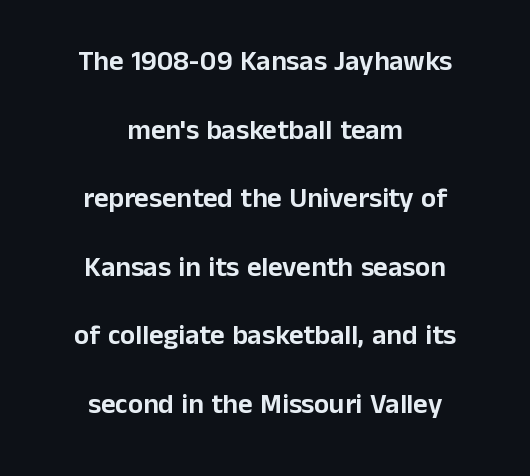
{"serif": "no", "italic": "no", "width": "normal", "stroke_contrast": "low", "x_height": "medium", "monospaced": "no", "underline": "no", "align": "center", "line_spacing": "loose", "line_spacing_ratio": 2.45, "letter_spacing": "normal", "letter_spacing_em": 0.0, "glyph_px": 28}
